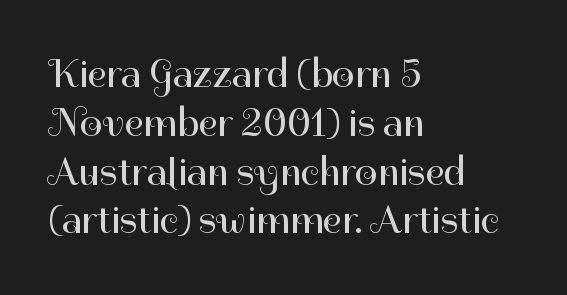
Does the lettering tilt? It doesn't — this is upright. This rendering uses left alignment, leaving the right contour irregular. These lines are rendered in a variable-pitch font. Letter spacing: default. What kind of face is this? One without serifs — a sans.
